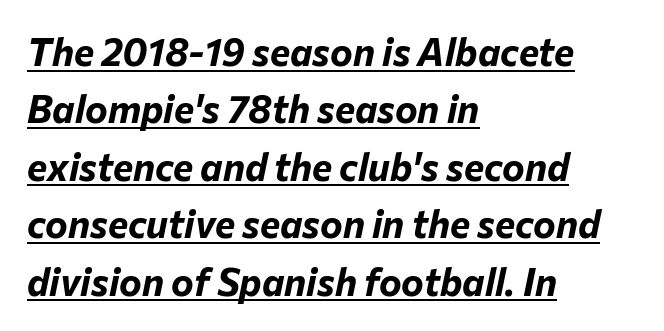
{"italic": "yes", "lean": "right", "slant_degrees": 12, "bold": "yes", "weight": "bold", "width": "normal", "stroke_contrast": "low", "x_height": "medium", "monospaced": "no", "underline": "yes", "align": "left", "line_spacing": "normal", "line_spacing_ratio": 1.51, "letter_spacing": "normal", "letter_spacing_em": 0.0, "glyph_px": 38}
